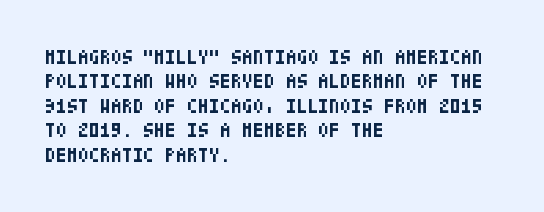
In terms of weight, the rendering is a true, heavy bold. In CSS terms this would be text-align: left. This rendering leaves character spacing at its baseline value. Honestly, there is no underline to notice here at all. The typography opts for an upright posture over an oblique one.
